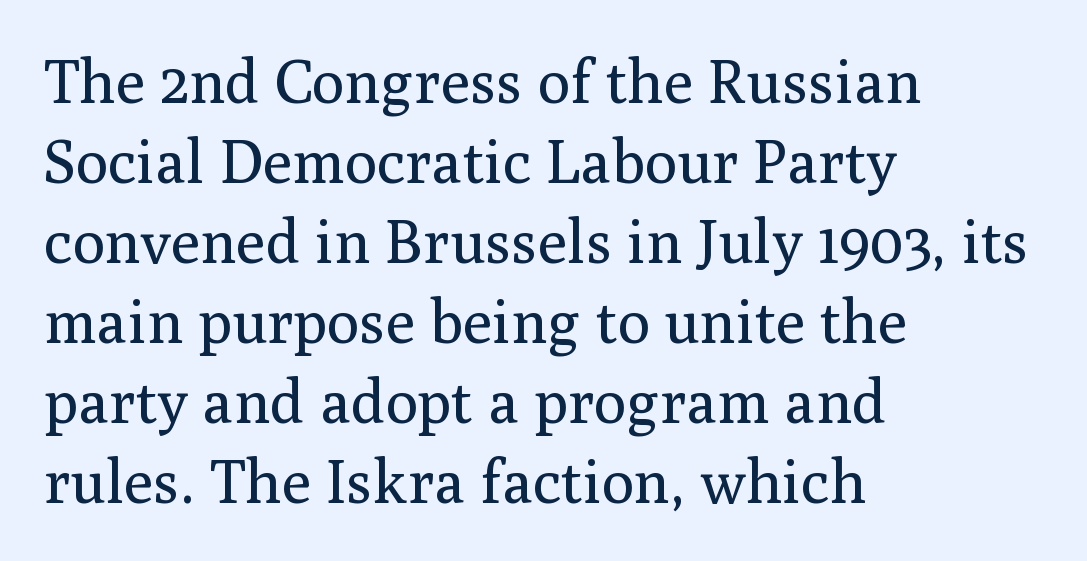
{"serif": "yes", "italic": "no", "bold": "no", "weight": "regular", "width": "normal", "stroke_contrast": "medium", "x_height": "medium", "monospaced": "no", "underline": "no", "align": "left", "line_spacing": "normal", "line_spacing_ratio": 1.31, "letter_spacing": "normal", "letter_spacing_em": 0.0, "glyph_px": 61}
